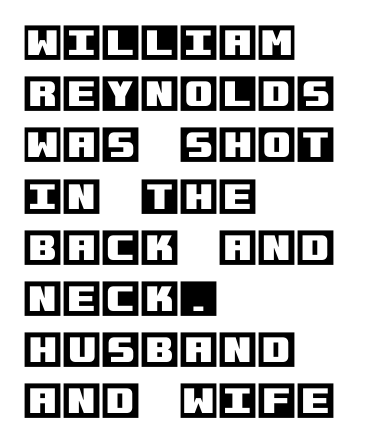
{"italic": "no", "width": "normal", "x_height": "large", "underline": "no", "align": "left", "line_spacing": "normal", "line_spacing_ratio": 1.28, "letter_spacing": "normal", "letter_spacing_em": 0.0, "glyph_px": 40}
